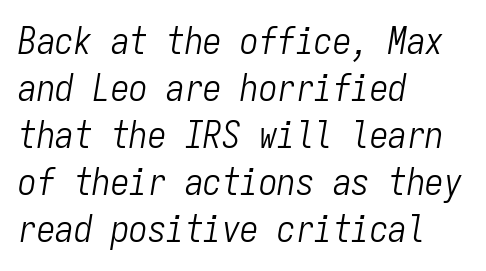
Typeset ragged right — the left edge is the straight one. Glance below the letters and you will spot only blank space. Honestly, the letter spacing is just normal — you wouldn't notice it. Is this a fixed-width face? Yes — each glyph sits in an identical cell. Emphasis-style slanted type is in use.
